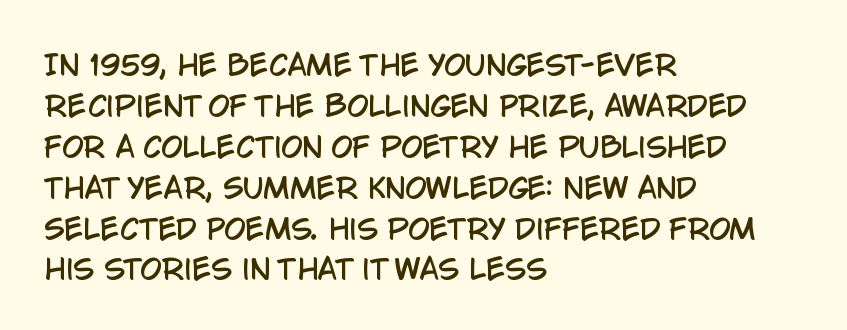
The designer left line spacing at the default. These lines are rendered in a variable-pitch font. Words appear dense and cohesive because spacing is normal. Italic? Not at all — the glyphs are vertical. Notice how the passage keeps a crisp vertical edge on the left only.
